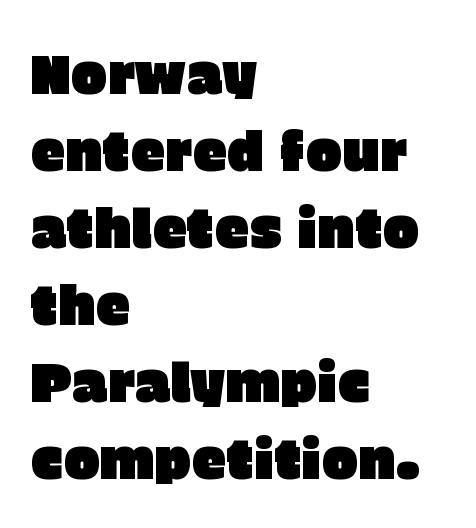
The image shows 55 px sans-serif type, upright; set left-aligned, normal line spacing (1.4x), normal letter spacing, not underlined; low stroke contrast and a large x-height.
